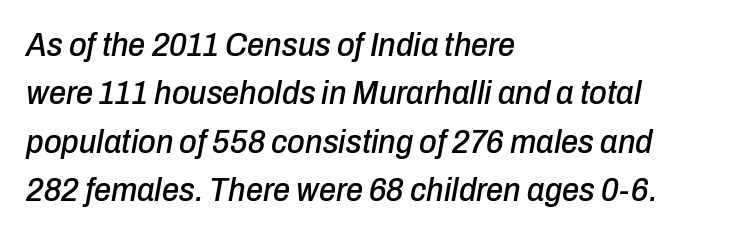
Q: Is the text italic (slanted)? A: Yes, it leans right by about 10 degrees.
Q: Is the text underlined? A: No.
Q: How is the paragraph aligned? A: Left-aligned.
Q: Is the spacing between letters normal or unusually wide? A: Normal.
Q: Is the spacing between lines tight, normal or loose? A: Normal.
Q: Width (condensed, normal, or wide)? A: Condensed.
Q: Stroke contrast? A: Low.
Q: x-height? A: Medium.
Q: Monospaced? A: No.
